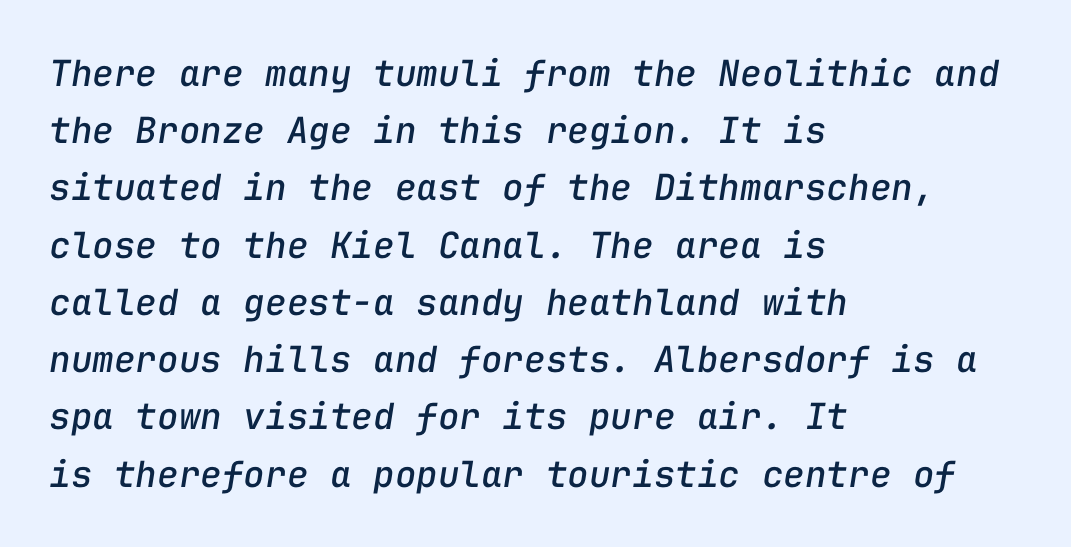
Q: Is the text italic (slanted)? A: Yes, it leans right by about 9 degrees.
Q: Is the text underlined? A: No.
Q: How is the paragraph aligned? A: Left-aligned.
Q: Is the spacing between letters normal or unusually wide? A: Normal.
Q: Is the spacing between lines tight, normal or loose? A: Normal.
Q: Width (condensed, normal, or wide)? A: Normal.
Q: Stroke contrast? A: Low.
Q: x-height? A: Medium.
Q: Monospaced? A: Yes.
